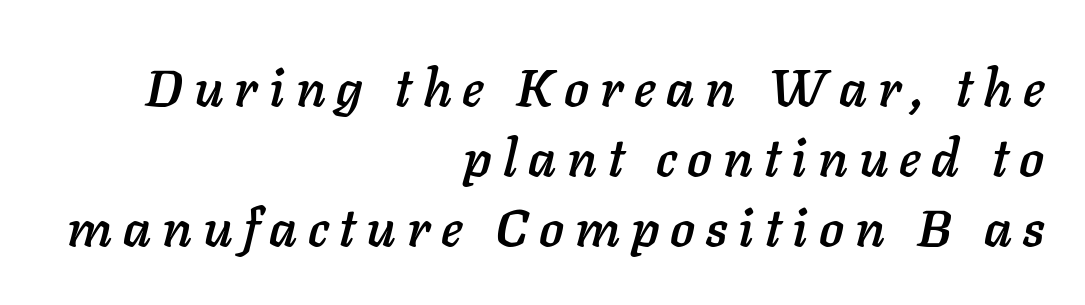
{"italic": "yes", "lean": "right", "slant_degrees": 11, "width": "normal", "stroke_contrast": "low", "x_height": "medium", "monospaced": "no", "underline": "no", "align": "right", "line_spacing": "normal", "line_spacing_ratio": 1.35, "letter_spacing": "wide", "letter_spacing_em": 0.21, "glyph_px": 52}
